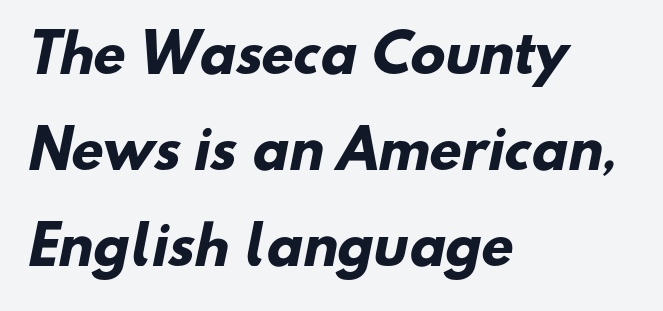
Each line starts at the same left margin while the right side varies. The space beneath each line is pristine and unruled. Standard letterfit; no display-style spreading of the glyphs. The text was rendered using a sans face with plain stroke endings.
